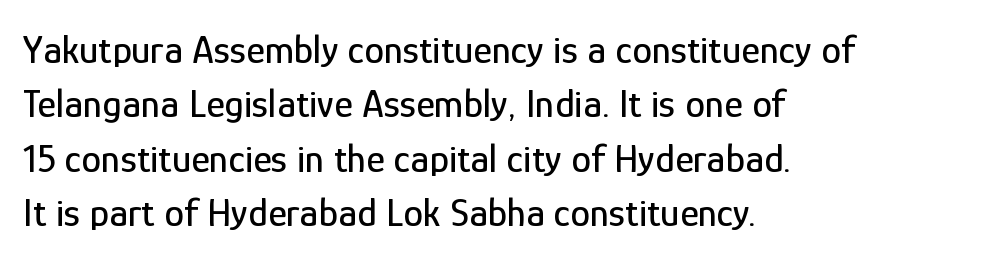
{"serif": "no", "italic": "no", "width": "condensed", "stroke_contrast": "low", "x_height": "medium", "monospaced": "no", "underline": "no", "align": "left", "line_spacing": "normal", "line_spacing_ratio": 1.36, "letter_spacing": "normal", "letter_spacing_em": 0.0, "glyph_px": 40}
